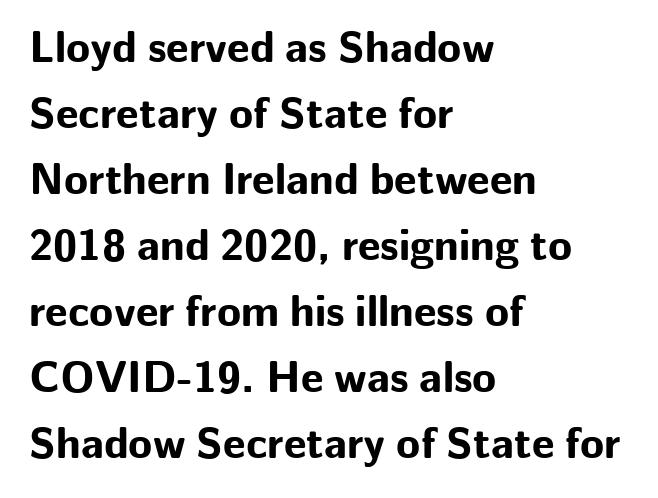
The image shows 44 px bold sans-serif type, upright; set left-aligned, normal line spacing (1.5x), normal letter spacing, not underlined; low stroke contrast and a medium x-height.
